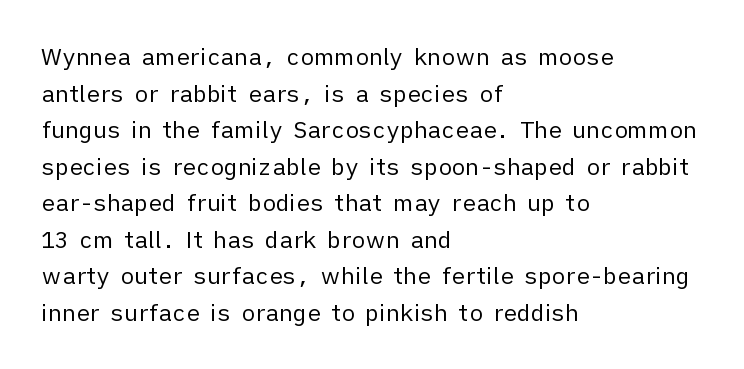
Q: Is the text bold? A: No.
Q: Is the text italic (slanted)? A: No, it is upright.
Q: Is the text underlined? A: No.
Q: How is the paragraph aligned? A: Left-aligned.
Q: Is the spacing between letters normal or unusually wide? A: Normal.
Q: Is the spacing between lines tight, normal or loose? A: Normal.
